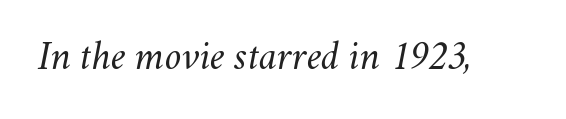
{"italic": "yes", "lean": "right", "slant_degrees": 11, "bold": "no", "weight": "light", "width": "normal", "stroke_contrast": "medium", "x_height": "small", "monospaced": "no", "underline": "no", "letter_spacing": "normal", "letter_spacing_em": 0.0, "glyph_px": 42}
